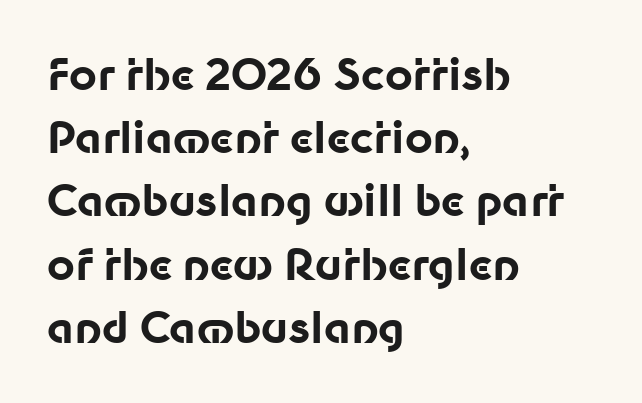
{"serif": "no", "italic": "no", "bold": "yes", "weight": "bold", "width": "normal", "stroke_contrast": "low", "x_height": "medium", "monospaced": "no", "underline": "no", "align": "left", "line_spacing": "normal", "line_spacing_ratio": 1.47, "letter_spacing": "normal", "letter_spacing_em": 0.0, "glyph_px": 43}
